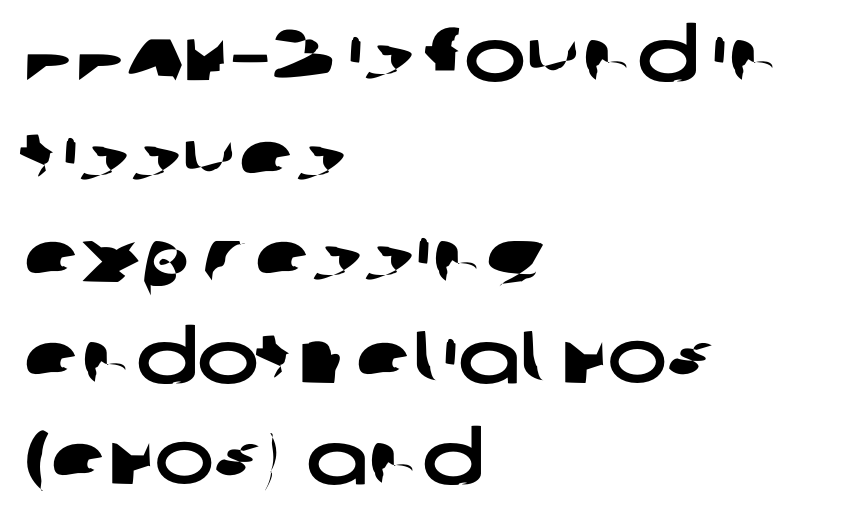
Q: Is the typeface a serif or a sans-serif typeface? A: Sans-serif.
Q: Is the text underlined? A: No.
Q: How is the paragraph aligned? A: Left-aligned.
Q: Is the spacing between letters normal or unusually wide? A: Normal.
Q: Is the spacing between lines tight, normal or loose? A: Normal.
Q: Width (condensed, normal, or wide)? A: Wide.
Q: Stroke contrast? A: Low.
Q: x-height? A: Large.
Q: Monospaced? A: No.
